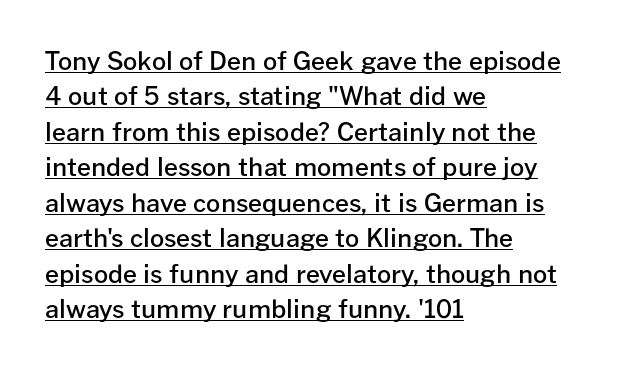
Whoever set this chose a conventional vertical rhythm. The typography opts for an upright posture over an oblique one. Quick note: underline on. This rendering uses left alignment, leaving the right contour irregular.
